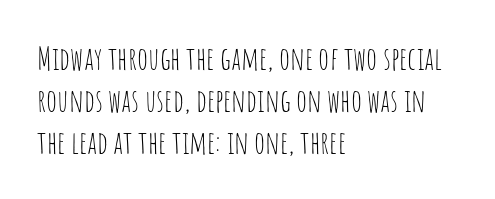
The image shows 32 px thin, condensed sans-serif type, upright; set left-aligned, normal line spacing (1.31x), normal letter spacing, not underlined; low stroke contrast and a large x-height.
